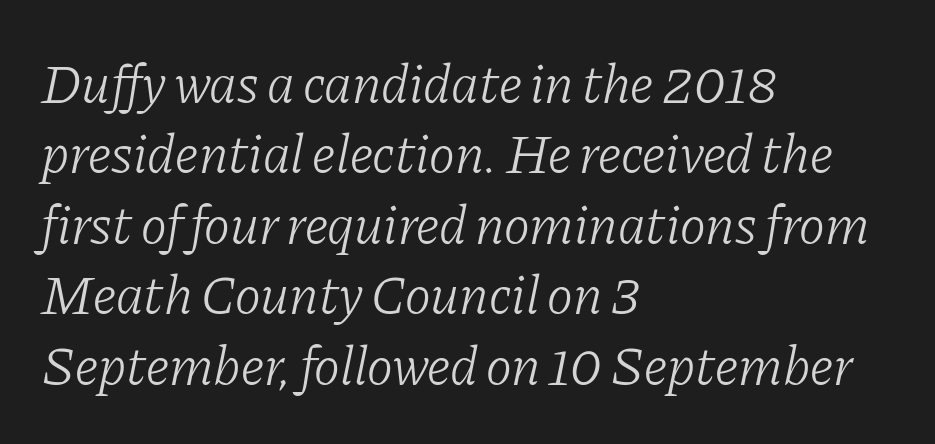
Q: Is the text bold? A: No.
Q: Is the text italic (slanted)? A: Yes, it leans right by about 11 degrees.
Q: Is the typeface a serif or a sans-serif typeface? A: Serif.
Q: Is the text underlined? A: No.
Q: How is the paragraph aligned? A: Left-aligned.
Q: Is the spacing between letters normal or unusually wide? A: Normal.
Q: Is the spacing between lines tight, normal or loose? A: Normal.
Q: Width (condensed, normal, or wide)? A: Normal.
Q: Stroke contrast? A: Low.
Q: x-height? A: Medium.
Q: Monospaced? A: No.
